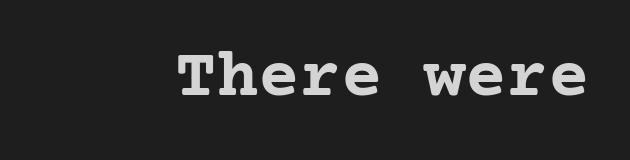
The image shows 69 px semibold serif type, upright; set normal letter spacing, not underlined; low stroke contrast and a medium x-height.
